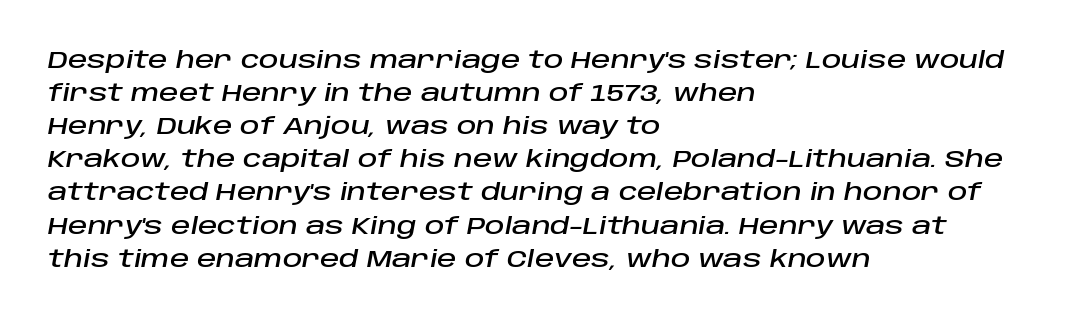
The image shows 24 px text type, italic (leaning right); set left-aligned, normal line spacing (1.38x), normal letter spacing, not underlined.
